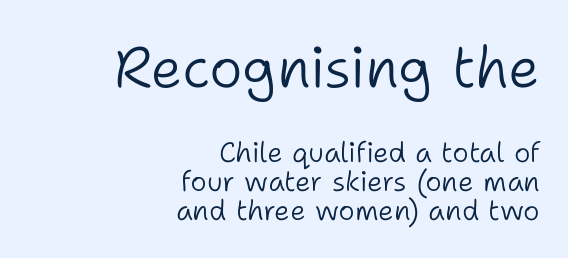
Is the lower block the larger one? No — the upper block carries the bigger type. Ascenders rise straight up at ninety degrees. Typographically, this falls in the sans-serif category. Nothing unusual about the tracking: characters are spaced as the font intends. If you measured baseline to baseline, you'd find a short distance.
